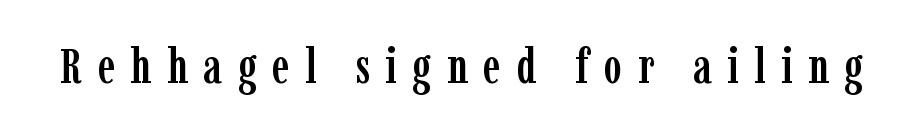
Q: Is the text italic (slanted)? A: No, it is upright.
Q: Is the typeface a serif or a sans-serif typeface? A: Serif.
Q: Is the text underlined? A: No.
Q: Is the spacing between letters normal or unusually wide? A: Unusually wide.
Q: Width (condensed, normal, or wide)? A: Condensed.
Q: Stroke contrast? A: Low.
Q: x-height? A: Medium.
Q: Monospaced? A: No.
